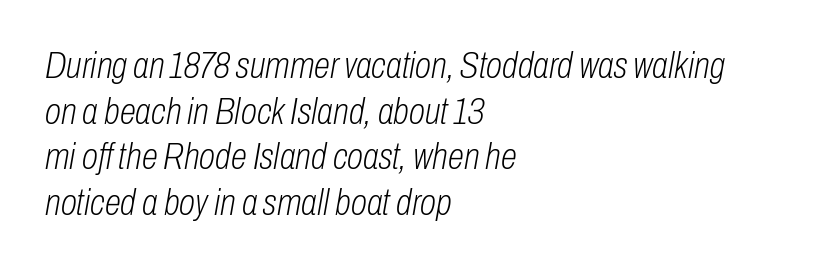
This sample uses plain, unmodified letter spacing. The glyphs are unaccompanied by any horizontal stroke below them. Line starts are locked; line ends wander. These lines are rendered in a variable-pitch font.
